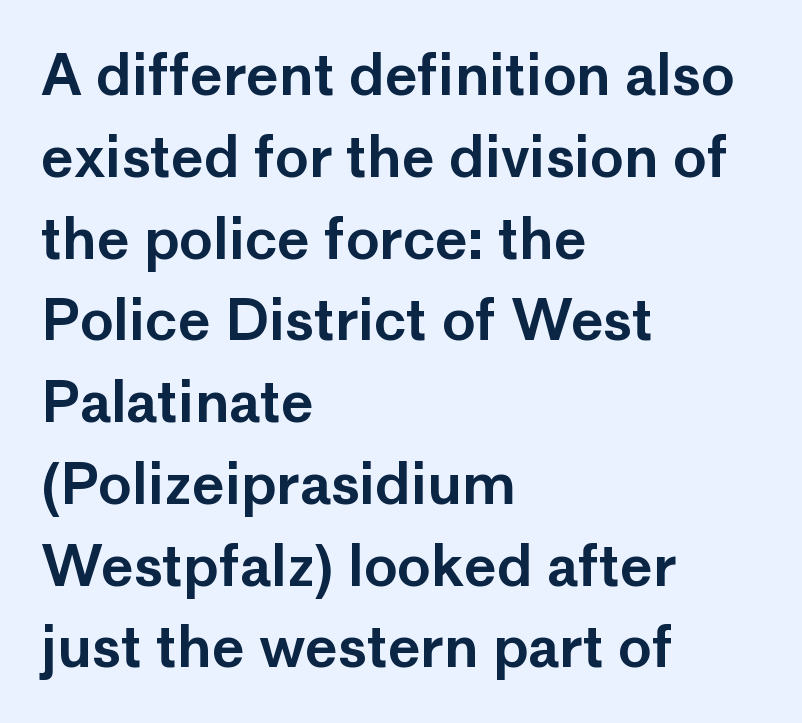
The image shows 56 px sans-serif type, upright; set left-aligned, normal line spacing (1.46x), normal letter spacing, not underlined; low stroke contrast and a medium x-height.
